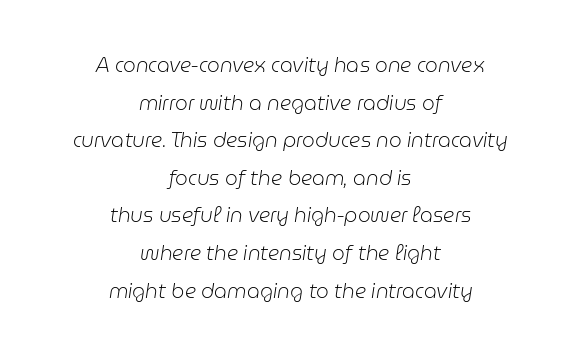
Centered paragraph, ragged on both sides. A clean baseline with only descenders dipping below it. The face used here is rendered with its standard letterfit. The font is comparable to plain body text, perhaps lighter.
